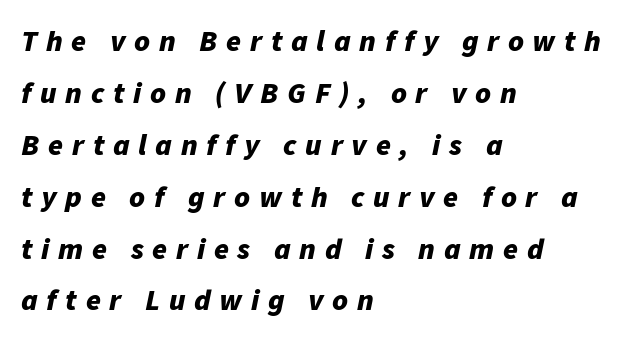
The image shows 30 px bold type, italic (leaning right); set left-aligned, line spacing 1.73x, unusually wide letter spacing (+0.29 em), not underlined; low stroke contrast and a medium x-height.
